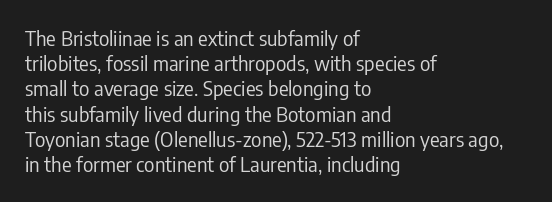
Q: Is the text bold? A: No.
Q: Is the text italic (slanted)? A: No, it is upright.
Q: Is the text underlined? A: No.
Q: How is the paragraph aligned? A: Left-aligned.
Q: Is the spacing between letters normal or unusually wide? A: Normal.
Q: Is the spacing between lines tight, normal or loose? A: Normal.
